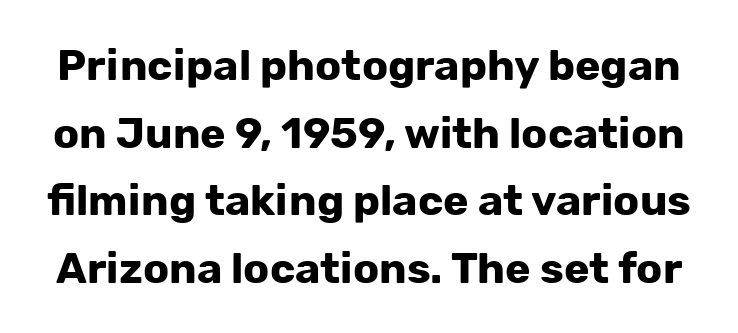
{"serif": "no", "italic": "no", "bold": "yes", "weight": "bold", "width": "normal", "stroke_contrast": "low", "x_height": "medium", "monospaced": "no", "underline": "no", "line_spacing": "normal", "line_spacing_ratio": 1.57, "letter_spacing": "normal", "letter_spacing_em": 0.0, "glyph_px": 43}
